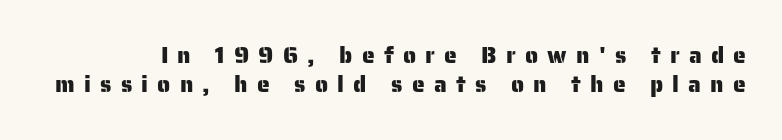
The image shows 23 px text type, upright; set normal line spacing (1.28x), unusually wide letter spacing (+0.4 em), not underlined.
